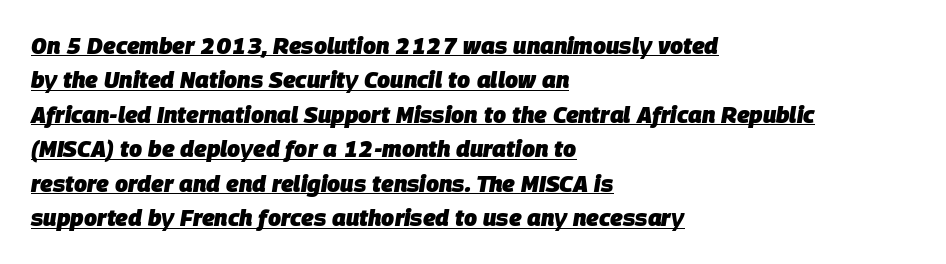
A baseline rule has been typeset under these characters. The passage shown is emphatically bold. Leftover space on each line is placed entirely after the last word. What's the leading like? Ordinary, nothing unusual.
